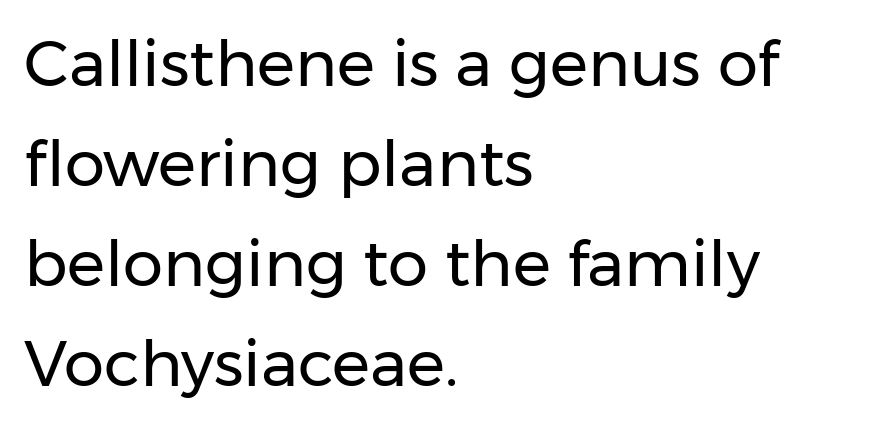
{"serif": "no", "italic": "no", "bold": "no", "weight": "regular", "width": "normal", "stroke_contrast": "low", "x_height": "medium", "monospaced": "no", "underline": "no", "align": "left", "line_spacing": "normal", "line_spacing_ratio": 1.56, "letter_spacing": "normal", "letter_spacing_em": 0.0, "glyph_px": 64}
